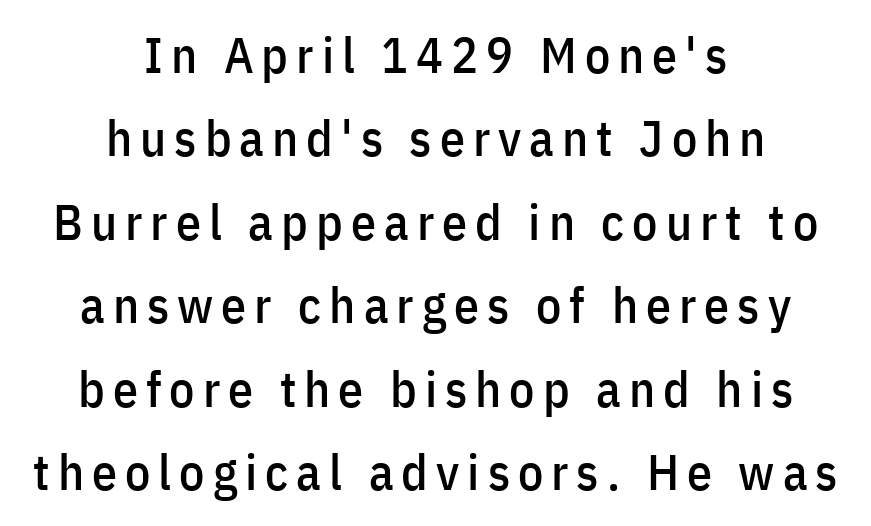
The space beneath each line is pristine and unruled. Does the leading feel generous? No, just average. Spacing verdict: proportional, widths tailored to each character. Style check: upright. Visually the block forms a symmetrical silhouette, jagged on both flanks. This sample uses a sans-serif face.
